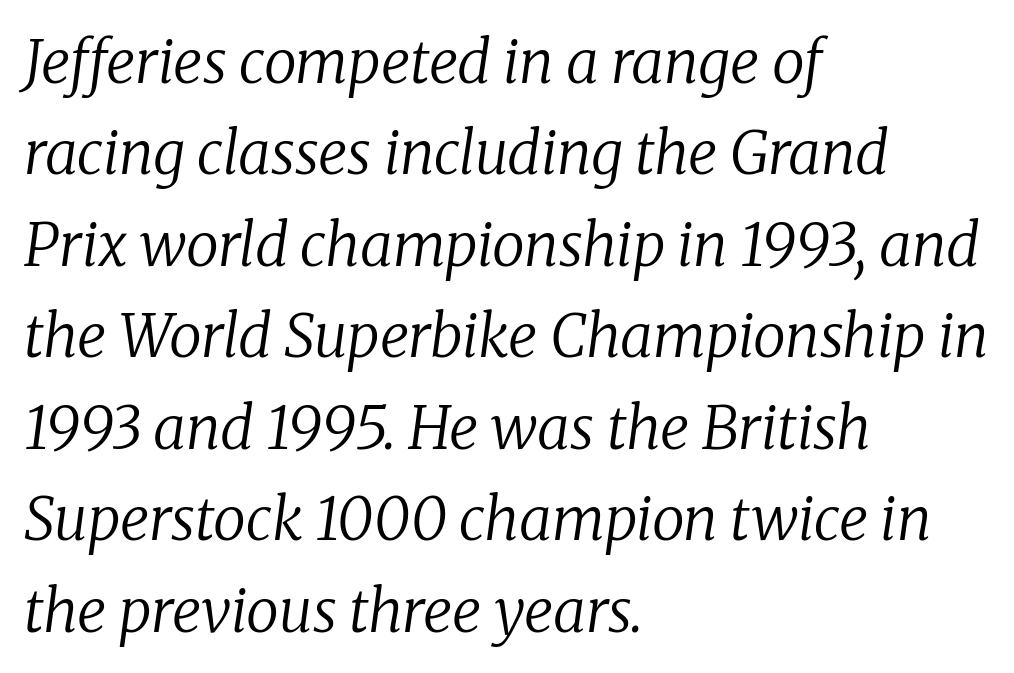
Do the characters align in a grid? No, the font is proportional. Honestly, there is no underline to notice here at all. The paragraph shown leans on its left margin. The typography opts for an oblique posture over an upright one. Unbolded letterforms with no extra heft. Line spacing here is normal.
